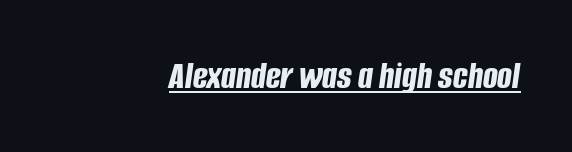
Q: Is the text bold? A: Yes.
Q: Is the text italic (slanted)? A: Yes, it leans right by about 8 degrees.
Q: Is the text underlined? A: Yes.
Q: How is the paragraph aligned? A: Right-aligned.
Q: Is the spacing between letters normal or unusually wide? A: Normal.
Q: Width (condensed, normal, or wide)? A: Condensed.
Q: Stroke contrast? A: Low.
Q: x-height? A: Large.
Q: Monospaced? A: No.
